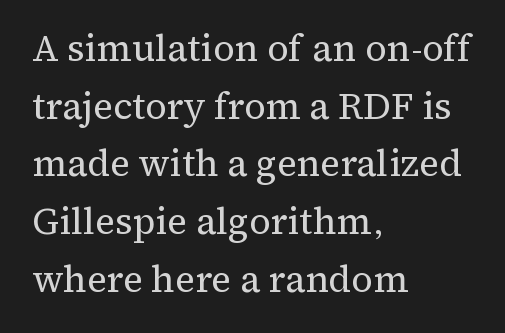
{"serif": "yes", "italic": "no", "bold": "no", "weight": "regular", "width": "normal", "stroke_contrast": "medium", "x_height": "medium", "monospaced": "no", "underline": "no", "align": "left", "line_spacing": "normal", "line_spacing_ratio": 1.56, "letter_spacing": "normal", "letter_spacing_em": 0.0, "glyph_px": 37}
